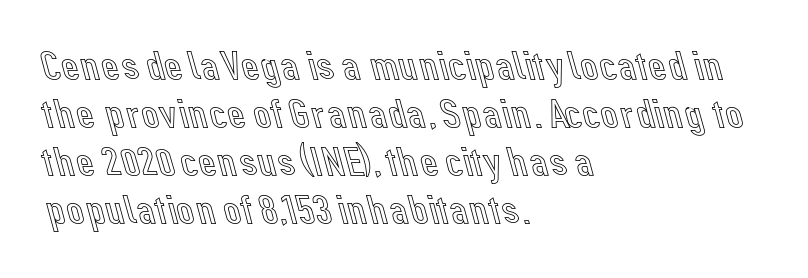
{"width": "normal", "x_height": "medium", "monospaced": "no", "underline": "no", "align": "left", "line_spacing_ratio": 1.2, "letter_spacing": "normal", "letter_spacing_em": 0.0, "glyph_px": 40}
